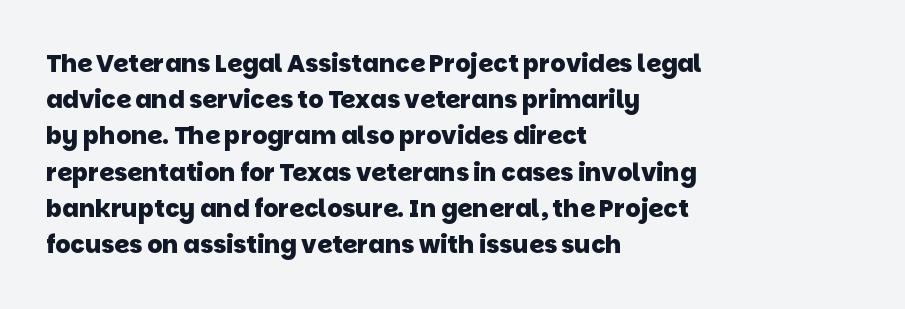
Q: Is the text bold? A: Yes.
Q: Is the text underlined? A: No.
Q: How is the paragraph aligned? A: Left-aligned.
Q: Is the spacing between letters normal or unusually wide? A: Normal.
Q: Is the spacing between lines tight, normal or loose? A: Normal.
